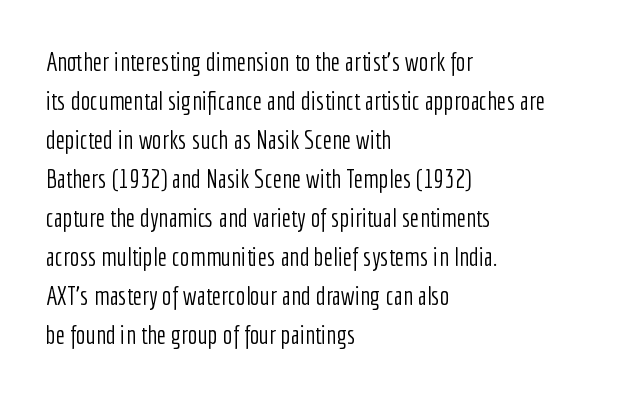
The image shows 26 px text type, upright; set left-aligned, normal line spacing (1.5x), normal letter spacing, not underlined.
